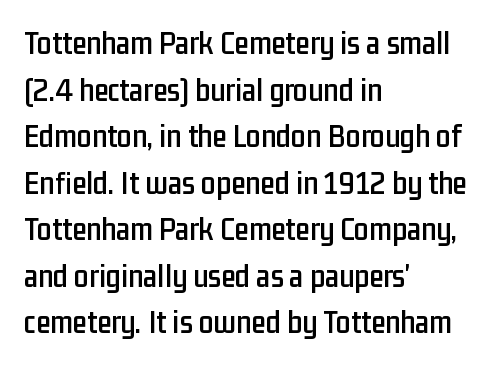
The image shows 33 px condensed sans-serif type, upright; set left-aligned, normal line spacing (1.41x), normal letter spacing, not underlined; low stroke contrast and a medium x-height.
